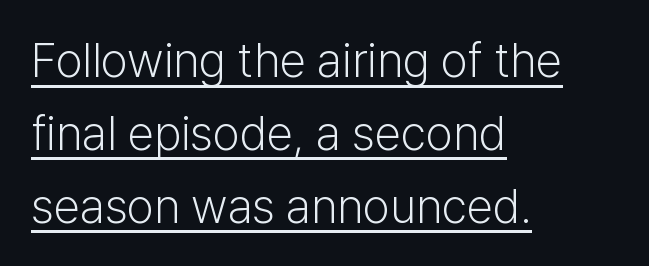
The font is comparable to plain body text, perhaps lighter. Compared with undecorated copy, this sample adds a rule below the words. Every stem runs plumb, perpendicular to the baseline. The lines in this sample share a left origin and differ only in where they stop.
